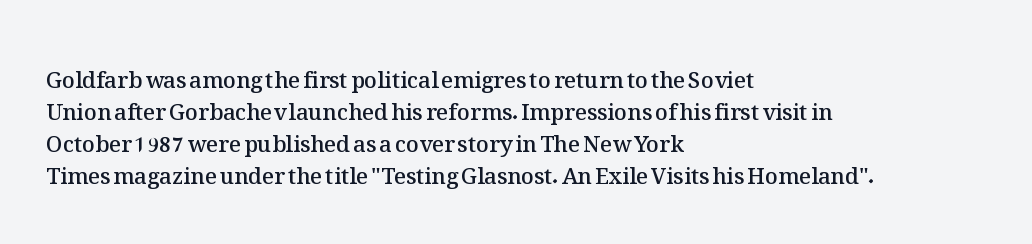
Q: Is the text bold? A: Semi-bold.
Q: Is the text italic (slanted)? A: No, it is upright.
Q: Is the text underlined? A: No.
Q: How is the paragraph aligned? A: Left-aligned.
Q: Is the spacing between letters normal or unusually wide? A: Normal.
Q: Is the spacing between lines tight, normal or loose? A: Normal.
